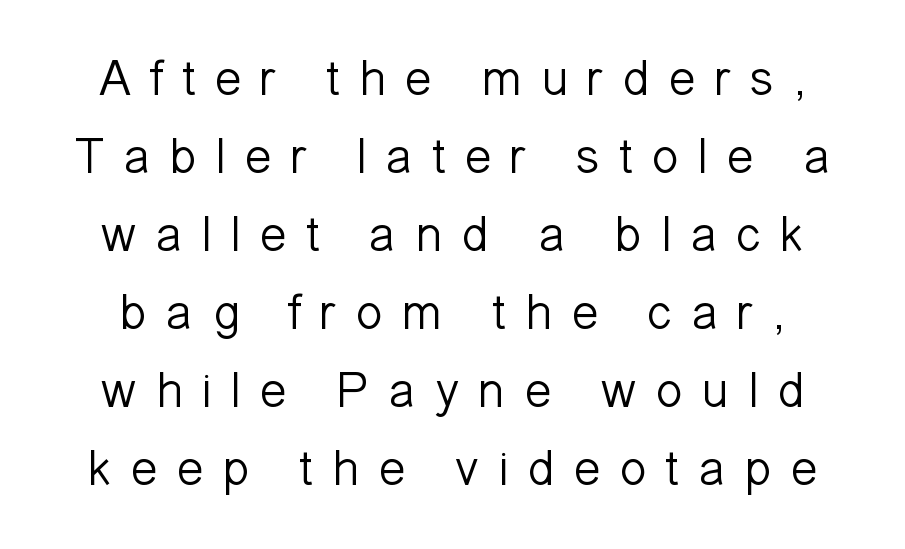
The image shows 51 px light sans-serif type, upright; set centered, normal line spacing (1.53x), unusually wide letter spacing (+0.35 em), not underlined; low stroke contrast and a medium x-height.
